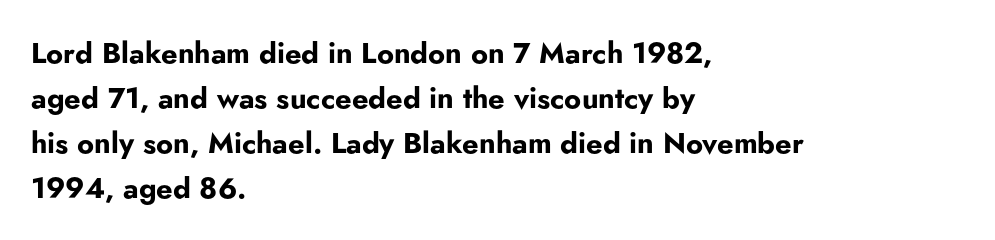
The image shows 29 px bold sans-serif type, upright; set left-aligned, normal line spacing (1.55x), normal letter spacing, not underlined; low stroke contrast and a small x-height.
